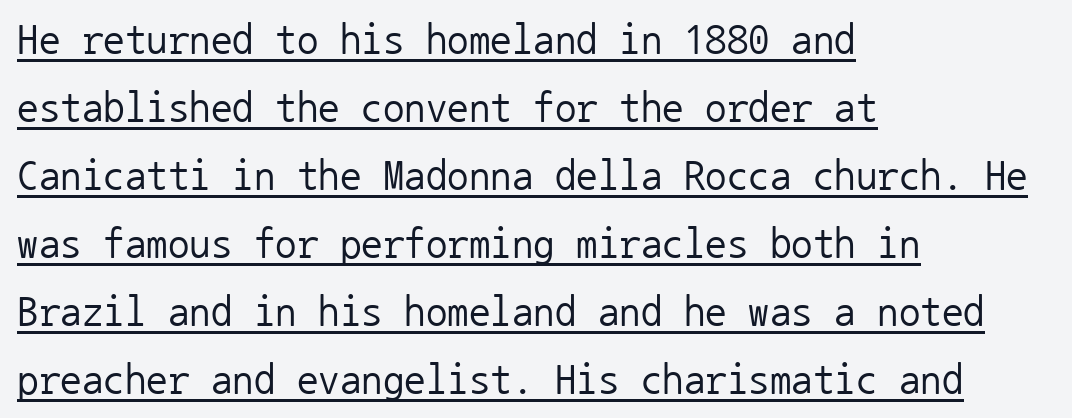
{"serif": "no", "italic": "no", "bold": "no", "weight": "regular", "width": "normal", "stroke_contrast": "low", "x_height": "medium", "monospaced": "yes", "underline": "yes", "align": "left", "line_spacing": "normal", "line_spacing_ratio": 1.58, "letter_spacing": "normal", "letter_spacing_em": 0.0, "glyph_px": 43}
